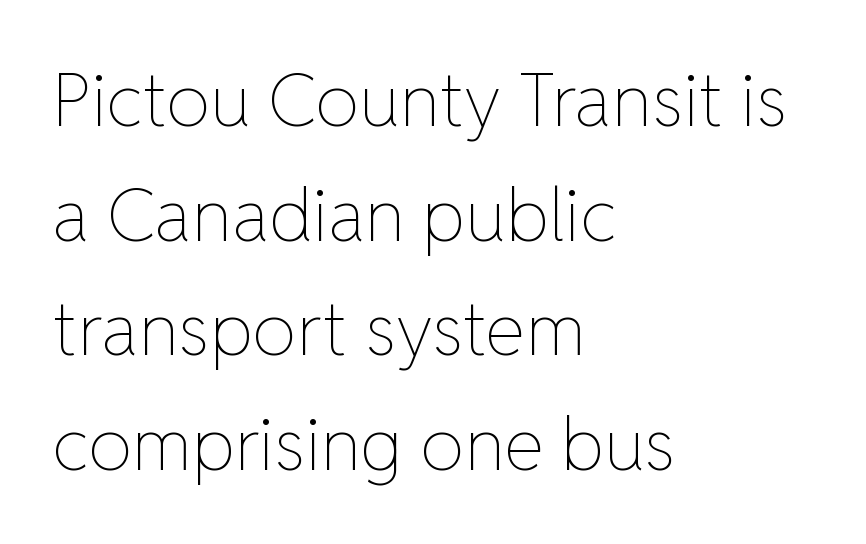
Q: Is the text bold? A: No.
Q: Is the text italic (slanted)? A: No, it is upright.
Q: Is the text underlined? A: No.
Q: How is the paragraph aligned? A: Left-aligned.
Q: Is the spacing between letters normal or unusually wide? A: Normal.
Q: Is the spacing between lines tight, normal or loose? A: Normal.
Q: Width (condensed, normal, or wide)? A: Normal.
Q: Stroke contrast? A: Low.
Q: x-height? A: Medium.
Q: Monospaced? A: No.
